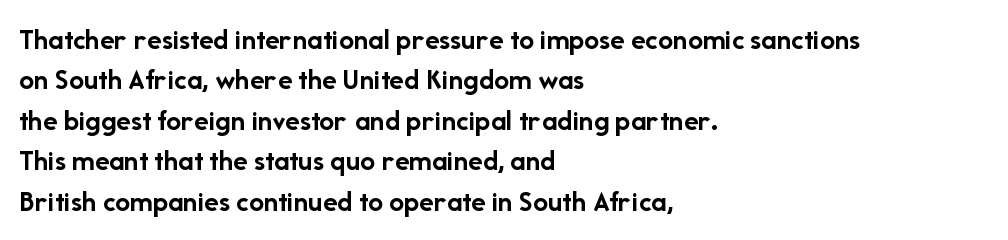
Q: Is the text bold? A: Yes.
Q: Is the text italic (slanted)? A: No, it is upright.
Q: Is the typeface a serif or a sans-serif typeface? A: Sans-serif.
Q: Is the text underlined? A: No.
Q: How is the paragraph aligned? A: Left-aligned.
Q: Is the spacing between letters normal or unusually wide? A: Normal.
Q: Is the spacing between lines tight, normal or loose? A: Normal.
Q: Width (condensed, normal, or wide)? A: Normal.
Q: Stroke contrast? A: Low.
Q: x-height? A: Medium.
Q: Monospaced? A: No.
